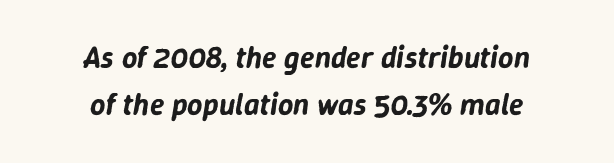
{"italic": "yes", "lean": "right", "slant_degrees": 9, "width": "normal", "stroke_contrast": "low", "x_height": "medium", "monospaced": "no", "underline": "no", "align": "center", "line_spacing": "normal", "line_spacing_ratio": 1.58, "letter_spacing": "normal", "letter_spacing_em": 0.0, "glyph_px": 30}
